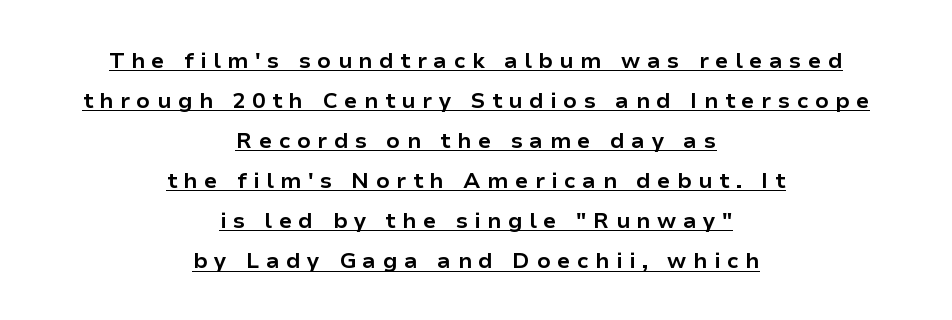
Visually the block forms a symmetrical silhouette, jagged on both flanks. The rendering uses the underline text-decoration. A dark, heavy texture on the line: the type is bold. No italicization has been applied; the sample stays upright. Caption: expanded tracking, letters set apart.
